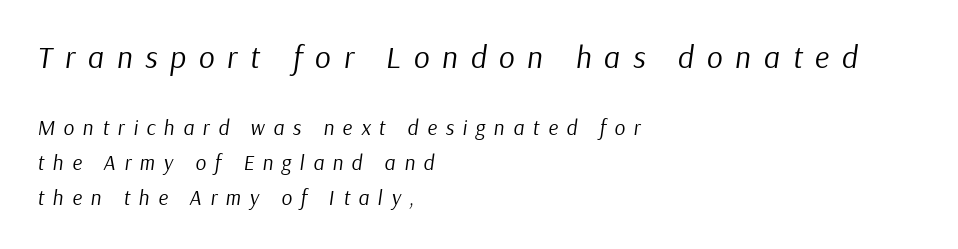
{"italic": "yes", "lean": "right", "slant_degrees": 9, "bold": "no", "weight": "regular", "width": "normal", "stroke_contrast": "low", "x_height": "medium", "monospaced": "no", "underline": "no", "align": "left", "line_spacing": "normal", "line_spacing_ratio": 1.68, "letter_spacing": "wide", "letter_spacing_em": 0.41, "larger_block": "first", "size_ratio": 1.48, "glyph_px": 31}
